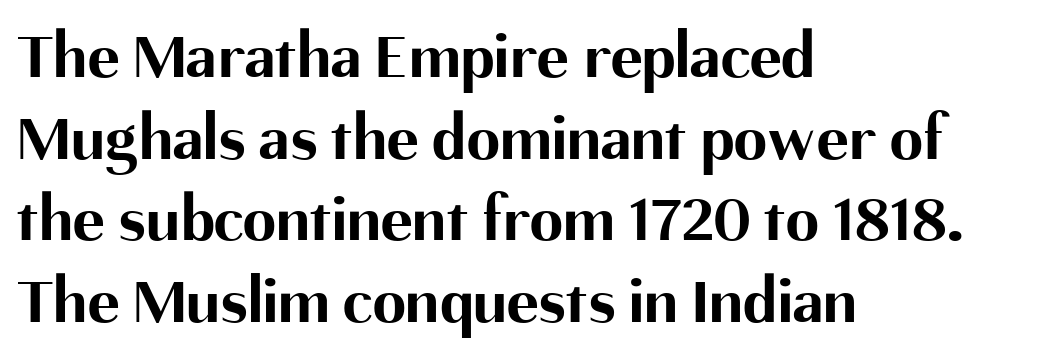
The image shows 67 px bold sans-serif type, upright; set left-aligned, line spacing 1.22x, normal letter spacing, not underlined; medium stroke contrast and a medium x-height.
